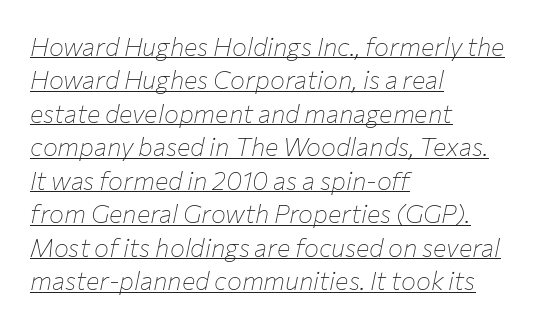
Posture: slanted. How are the letters spaced? Ordinarily, with no added tracking. What's the leading like? Ordinary, nothing unusual. A baseline rule has been typeset under these characters. Alignment: flush left. Heaviness? Minimal to ordinary, like unemphasized prose.
